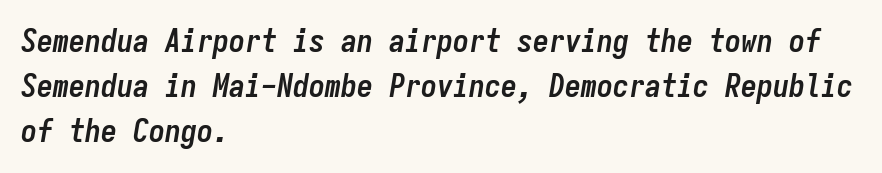
The image shows 32 px semibold, condensed type, italic (leaning right), monospaced; set left-aligned, normal line spacing (1.4x), normal letter spacing, not underlined; low stroke contrast and a medium x-height.
